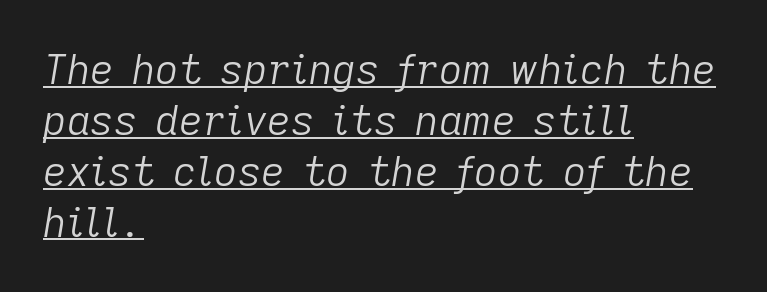
Q: Is the text bold? A: No.
Q: Is the text italic (slanted)? A: Yes, it leans right by about 9 degrees.
Q: Is the text underlined? A: Yes.
Q: How is the paragraph aligned? A: Left-aligned.
Q: Is the spacing between letters normal or unusually wide? A: Normal.
Q: Width (condensed, normal, or wide)? A: Normal.
Q: Stroke contrast? A: Low.
Q: x-height? A: Medium.
Q: Monospaced? A: No.
